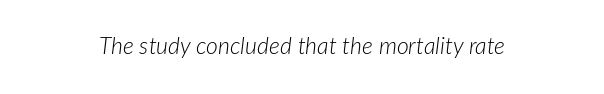
The image shows 23 px text type, italic (leaning right); set normal letter spacing, not underlined.
